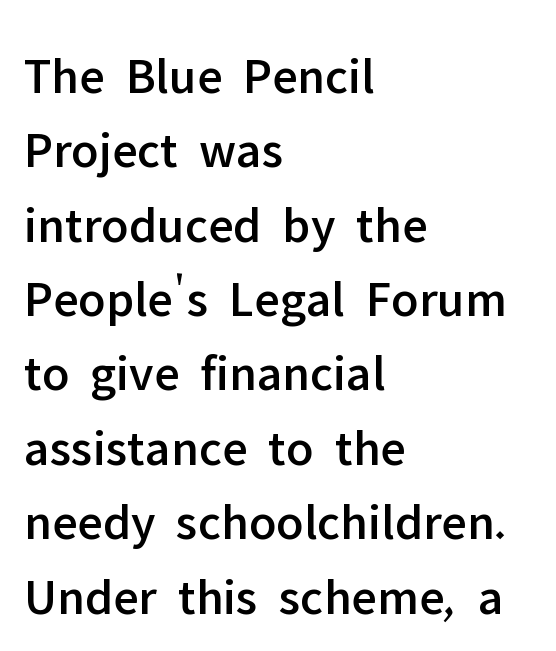
Q: Is the text italic (slanted)? A: No, it is upright.
Q: Is the typeface a serif or a sans-serif typeface? A: Sans-serif.
Q: Is the text underlined? A: No.
Q: How is the paragraph aligned? A: Left-aligned.
Q: Is the spacing between letters normal or unusually wide? A: Normal.
Q: Is the spacing between lines tight, normal or loose? A: Normal.
Q: Width (condensed, normal, or wide)? A: Normal.
Q: Stroke contrast? A: Low.
Q: x-height? A: Medium.
Q: Monospaced? A: No.
